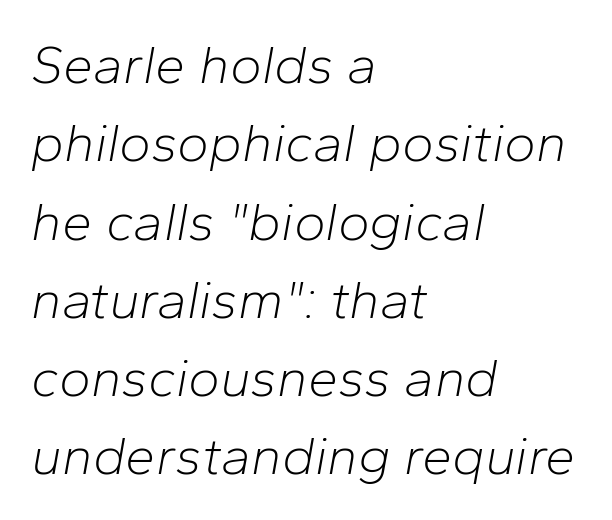
Leftover space on each line is placed entirely after the last word. The specimen omits any rule beneath the text block's lines. Each word holds together tightly as a unit, with standard inter-letter gaps. These lines are rendered in a variable-pitch font. Is the stroke heavy? The answer is a plain regular-or-lighter.
